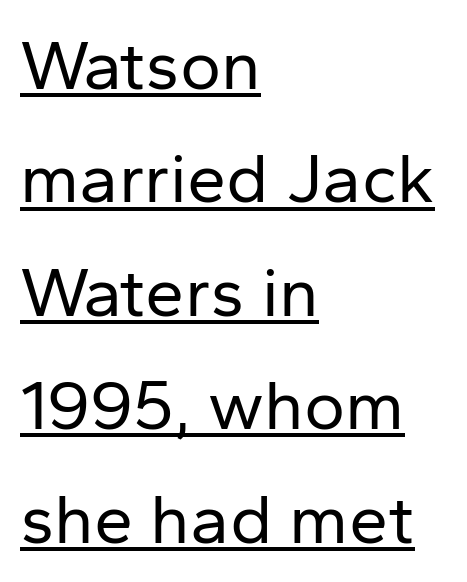
Quick note: not italic, upright. Character widths vary here, with narrow letters taking less room than wide ones. These lines stack with their left ends in a neat column. Like a heading marked for emphasis, these lines bear an underscore.
